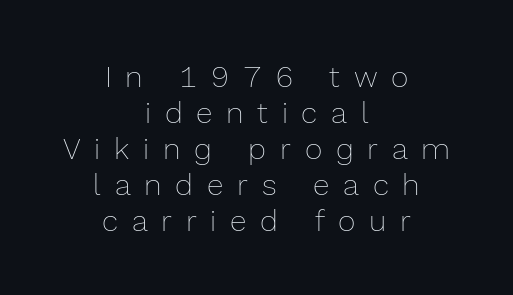
The image shows 30 px thin type, upright; set centered, line spacing 1.2x, unusually wide letter spacing (+0.46 em), not underlined; a medium x-height.
